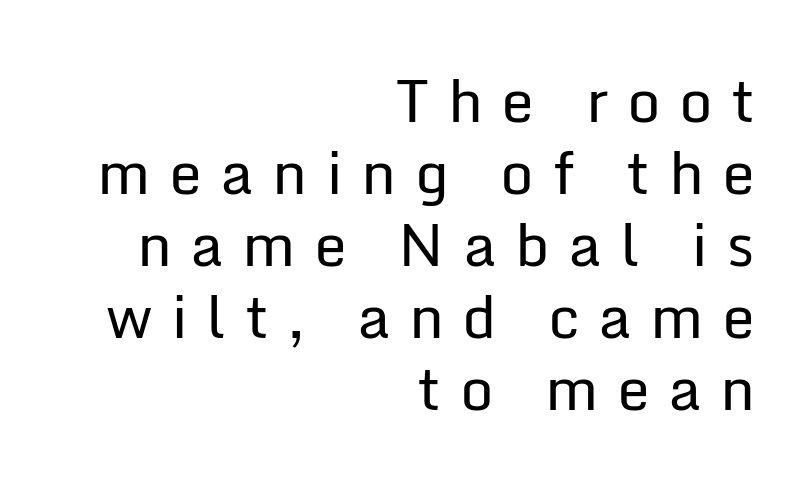
{"serif": "no", "italic": "no", "bold": "no", "weight": "regular", "width": "normal", "stroke_contrast": "low", "x_height": "medium", "monospaced": "no", "underline": "no", "align": "right", "line_spacing_ratio": 1.22, "letter_spacing": "wide", "letter_spacing_em": 0.31, "glyph_px": 59}
